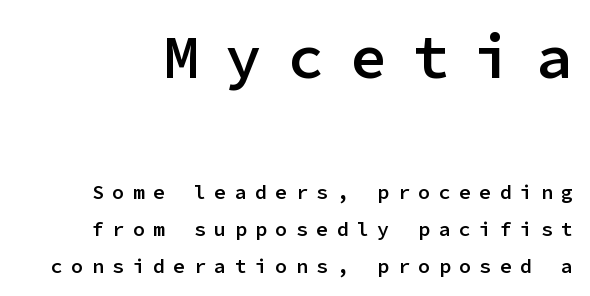
{"serif": "no", "italic": "no", "bold": "semi", "weight": "semibold", "width": "normal", "stroke_contrast": "low", "x_height": "medium", "monospaced": "yes", "underline": "no", "line_spacing_ratio": 1.85, "letter_spacing": "wide", "letter_spacing_em": 0.42, "larger_block": "first", "size_ratio": 3.05, "glyph_px": 61}
